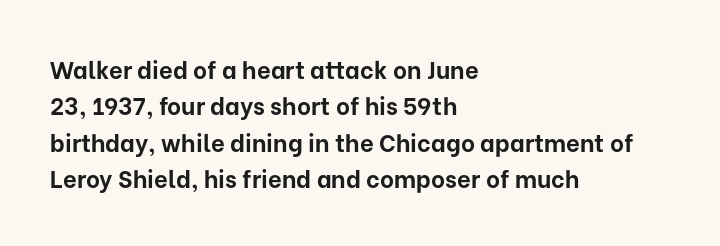
The designer left line spacing at the default. The horizontal fit of the characters is conventional and even. The specimen reads as upright at a glance. The passage shown is not underscored anywhere. The letters are bold, with thick, heavy strokes.
